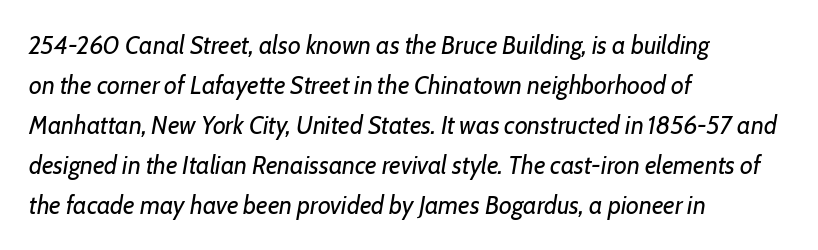
Q: Is the text bold? A: No.
Q: Is the text italic (slanted)? A: Yes, it leans right by about 7 degrees.
Q: Is the text underlined? A: No.
Q: How is the paragraph aligned? A: Left-aligned.
Q: Is the spacing between letters normal or unusually wide? A: Normal.
Q: Is the spacing between lines tight, normal or loose? A: Normal.
